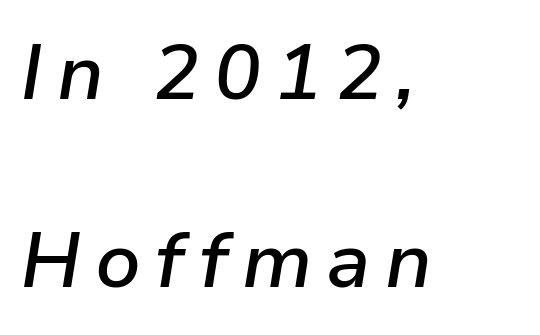
Q: Is the text bold? A: Semi-bold.
Q: Is the text italic (slanted)? A: Yes, it leans right by about 9 degrees.
Q: Is the text underlined? A: No.
Q: How is the paragraph aligned? A: Left-aligned.
Q: Is the spacing between lines tight, normal or loose? A: Loose.
Q: Width (condensed, normal, or wide)? A: Normal.
Q: Stroke contrast? A: Low.
Q: x-height? A: Medium.
Q: Monospaced? A: No.
